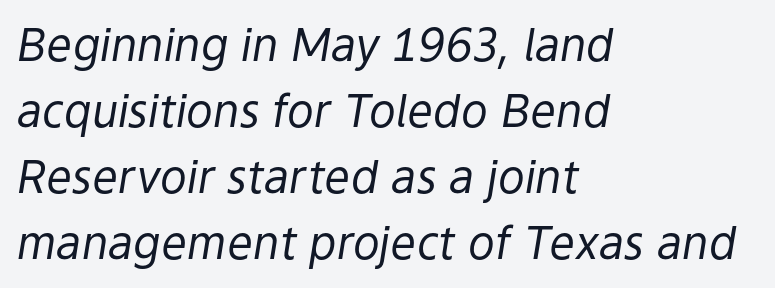
Underline: absent. Slant detected: the letters are inclined. Default kerning and tracking; the words read as compact shapes. The rendering uses a moderate line-height, typical for paragraphs. Does the copy run flush right? No — it runs flush left. Is the type heavy? It reads as light-to-regular instead.
